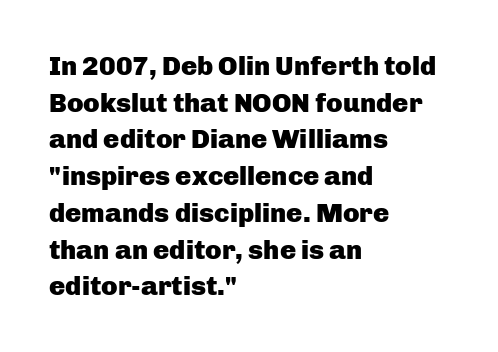
{"italic": "no", "bold": "yes", "underline": "no", "align": "left", "line_spacing": "normal", "line_spacing_ratio": 1.36, "letter_spacing": "normal", "letter_spacing_em": 0.0, "glyph_px": 27}
